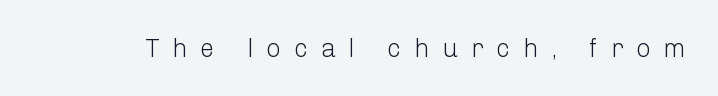
{"italic": "no", "bold": "no", "underline": "no", "letter_spacing": "wide", "letter_spacing_em": 0.49, "glyph_px": 26}
